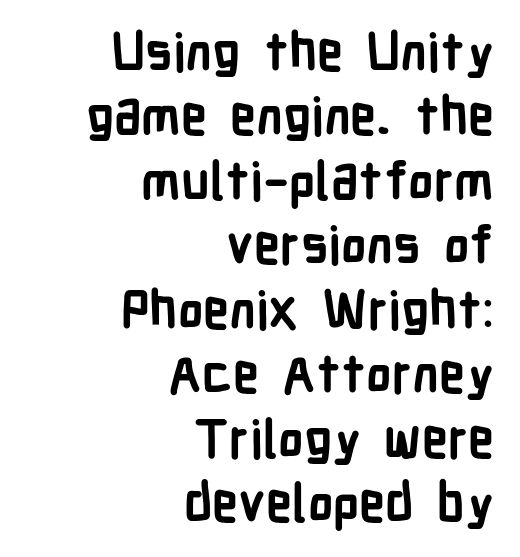
{"serif": "no", "italic": "no", "bold": "yes", "weight": "semibold", "width": "condensed", "stroke_contrast": "low", "x_height": "medium", "monospaced": "no", "underline": "no", "align": "right", "line_spacing_ratio": 1.24, "letter_spacing": "normal", "letter_spacing_em": 0.0, "glyph_px": 52}
